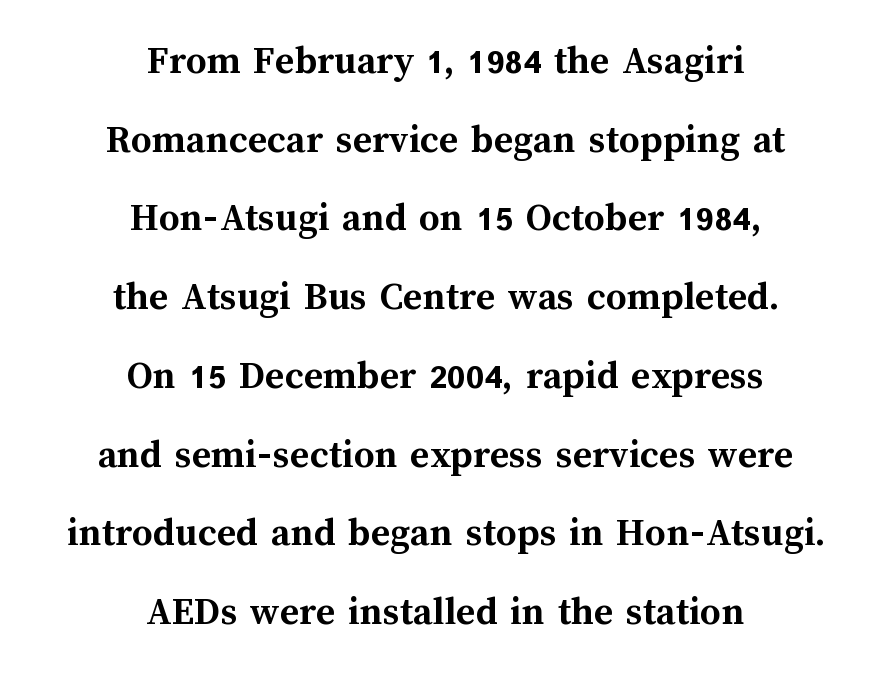
The image shows 41 px semibold type, upright; set centered, loose line spacing (1.92x), normal letter spacing, not underlined; medium stroke contrast and a medium x-height.
